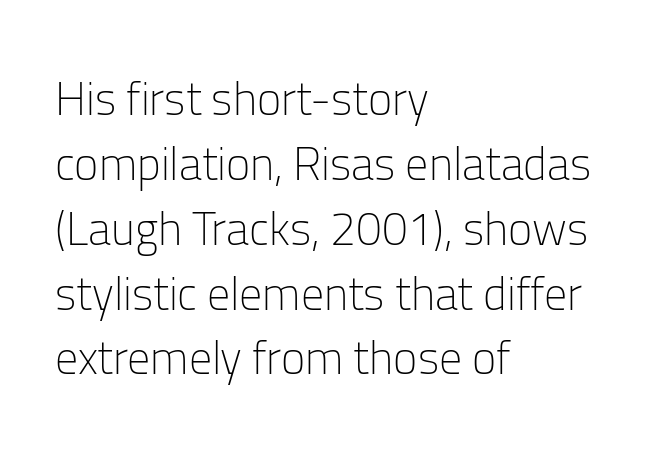
Q: Is the text bold? A: No.
Q: Is the text italic (slanted)? A: No, it is upright.
Q: Is the typeface a serif or a sans-serif typeface? A: Sans-serif.
Q: Is the text underlined? A: No.
Q: How is the paragraph aligned? A: Left-aligned.
Q: Is the spacing between letters normal or unusually wide? A: Normal.
Q: Is the spacing between lines tight, normal or loose? A: Normal.
Q: Width (condensed, normal, or wide)? A: Normal.
Q: Stroke contrast? A: Low.
Q: x-height? A: Medium.
Q: Monospaced? A: No.
